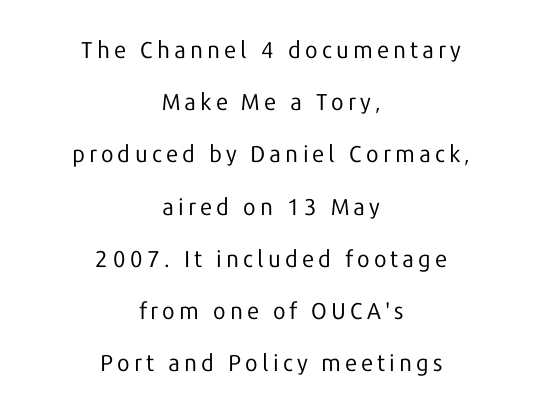
Widely set lines give the paragraph a tall, airy silhouette. Posture: straight, roman, zero tilt. Summary of weight: not heavy and not bold. A student would call this center alignment; a typographer would say set centered.
